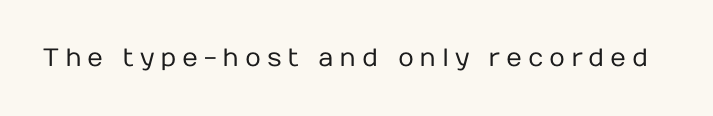
The image shows 25 px text type, upright; set unusually wide letter spacing (+0.23 em), not underlined.
